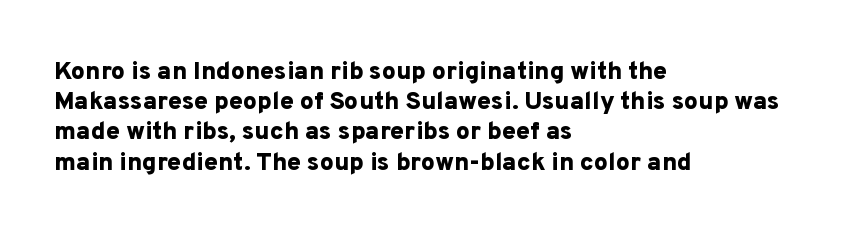
The image shows 25 px bold type, upright; set left-aligned, line spacing 1.21x, normal letter spacing, not underlined.
